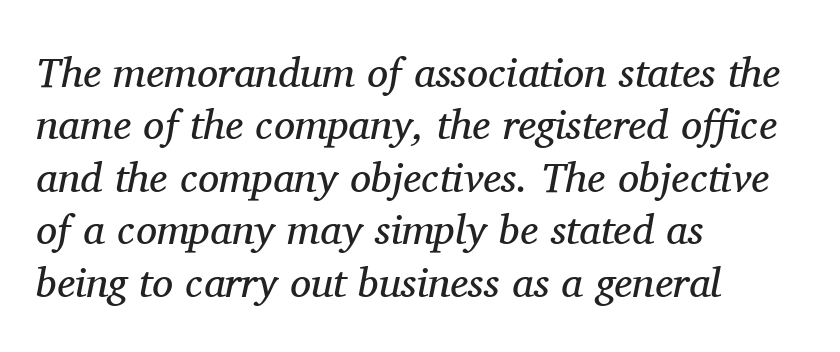
Q: Is the text bold? A: No.
Q: Is the text italic (slanted)? A: Yes, it leans right by about 11 degrees.
Q: Is the typeface a serif or a sans-serif typeface? A: Serif.
Q: Is the text underlined? A: No.
Q: How is the paragraph aligned? A: Left-aligned.
Q: Is the spacing between letters normal or unusually wide? A: Normal.
Q: Is the spacing between lines tight, normal or loose? A: Normal.
Q: Width (condensed, normal, or wide)? A: Normal.
Q: Stroke contrast? A: Medium.
Q: x-height? A: Medium.
Q: Monospaced? A: No.
